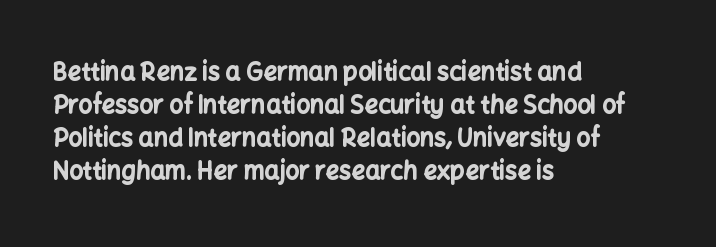
The image shows 24 px bold type, upright; set left-aligned, normal line spacing (1.38x), normal letter spacing, not underlined.
